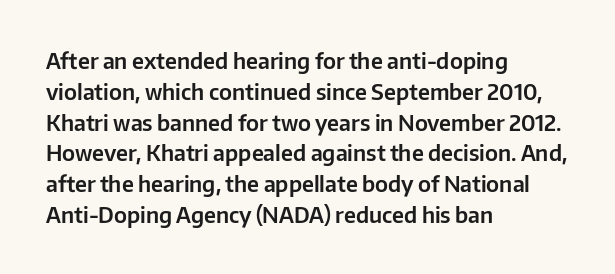
The image shows 22 px text type, upright; set left-aligned, normal line spacing (1.4x), normal letter spacing, not underlined.
